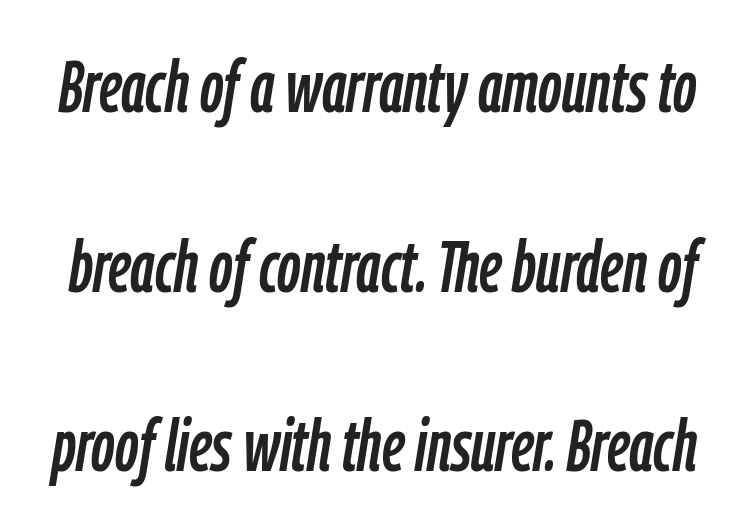
{"italic": "yes", "lean": "right", "slant_degrees": 9, "width": "condensed", "stroke_contrast": "low", "x_height": "medium", "monospaced": "no", "underline": "no", "line_spacing": "loose", "line_spacing_ratio": 2.46, "letter_spacing": "normal", "letter_spacing_em": 0.0, "glyph_px": 73}
